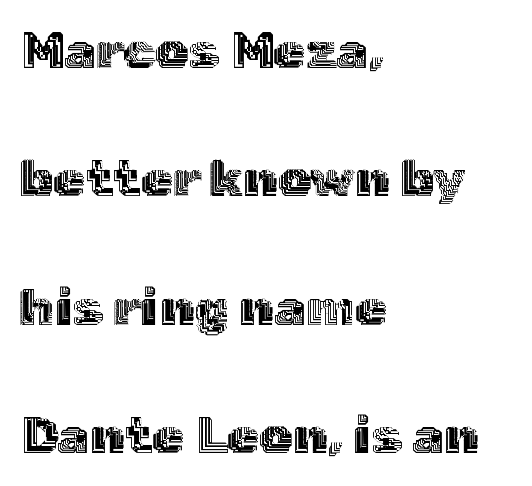
{"italic": "no", "width": "normal", "x_height": "medium", "monospaced": "no", "underline": "no", "align": "left", "line_spacing": "loose", "line_spacing_ratio": 2.47, "letter_spacing": "normal", "letter_spacing_em": 0.0, "glyph_px": 52}
